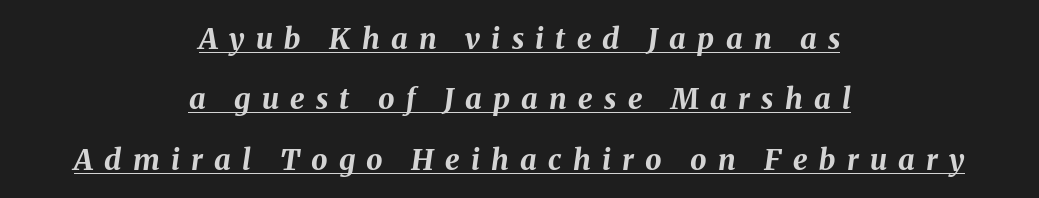
Notice how thick the strokes are: this is what a full bold looks like. The typography opts for an oblique posture over an upright one. Is the block centered? Yes — each line is placed symmetrically about the middle. These lines are rendered in a variable-pitch font. Observe the wide spacing: letters keep a clear distance from each other.
